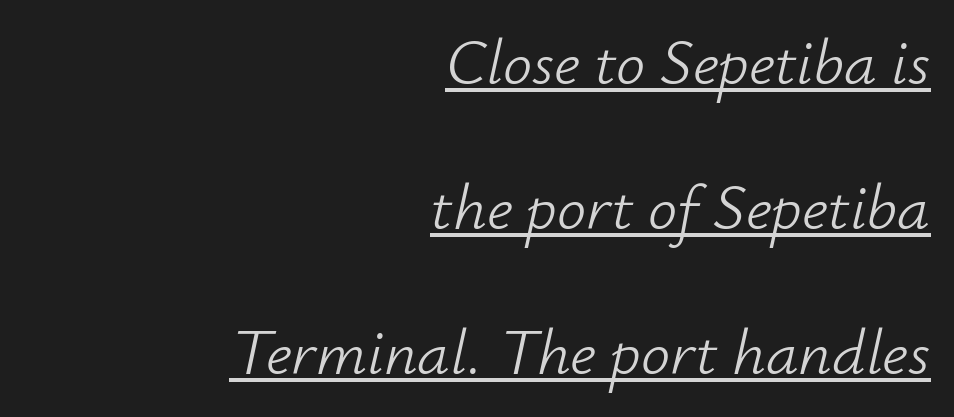
Q: Is the text bold? A: No.
Q: Is the text italic (slanted)? A: Yes, it leans right by about 12 degrees.
Q: Is the text underlined? A: Yes.
Q: How is the paragraph aligned? A: Right-aligned.
Q: Is the spacing between letters normal or unusually wide? A: Normal.
Q: Is the spacing between lines tight, normal or loose? A: Loose.
Q: Width (condensed, normal, or wide)? A: Normal.
Q: Stroke contrast? A: Low.
Q: x-height? A: Small.
Q: Monospaced? A: No.
